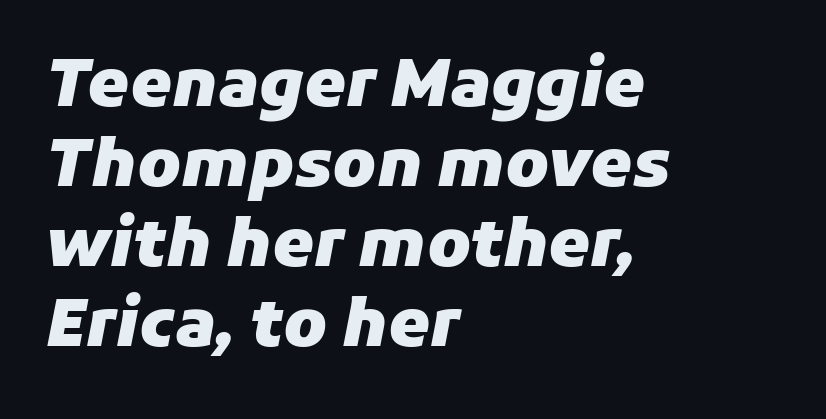
{"italic": "yes", "lean": "right", "slant_degrees": 11, "bold": "yes", "weight": "heavy", "width": "normal", "stroke_contrast": "low", "x_height": "medium", "monospaced": "no", "underline": "no", "align": "left", "line_spacing_ratio": 1.21, "letter_spacing": "normal", "letter_spacing_em": 0.0, "glyph_px": 66}
